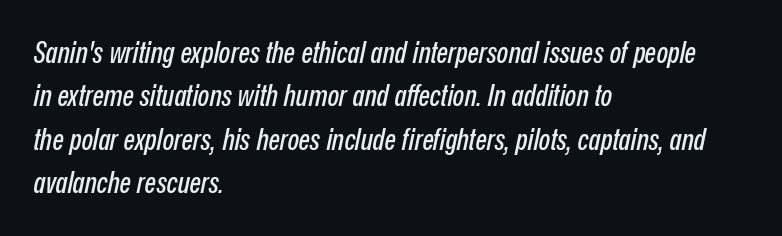
The rendering applies a slant to the glyphs. Leading matches the norm, producing a regular column. Varying glyph widths throughout — classic text-font behaviour. Notice how the passage keeps a crisp vertical edge on the left only.
